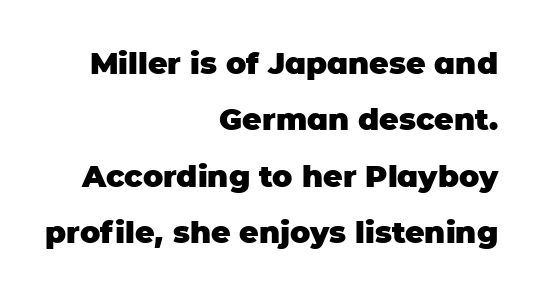
Q: Is the text bold? A: Yes.
Q: Is the text italic (slanted)? A: No, it is upright.
Q: Is the typeface a serif or a sans-serif typeface? A: Sans-serif.
Q: Is the text underlined? A: No.
Q: How is the paragraph aligned? A: Right-aligned.
Q: Is the spacing between letters normal or unusually wide? A: Normal.
Q: Width (condensed, normal, or wide)? A: Normal.
Q: Stroke contrast? A: Low.
Q: x-height? A: Large.
Q: Monospaced? A: No.
